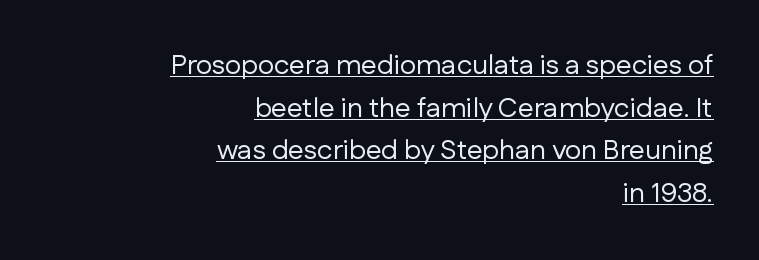
Q: Is the text bold? A: No.
Q: Is the text italic (slanted)? A: No, it is upright.
Q: Is the typeface a serif or a sans-serif typeface? A: Sans-serif.
Q: Is the text underlined? A: Yes.
Q: How is the paragraph aligned? A: Right-aligned.
Q: Is the spacing between letters normal or unusually wide? A: Normal.
Q: Is the spacing between lines tight, normal or loose? A: Normal.
Q: Width (condensed, normal, or wide)? A: Normal.
Q: Stroke contrast? A: Low.
Q: x-height? A: Medium.
Q: Monospaced? A: No.
